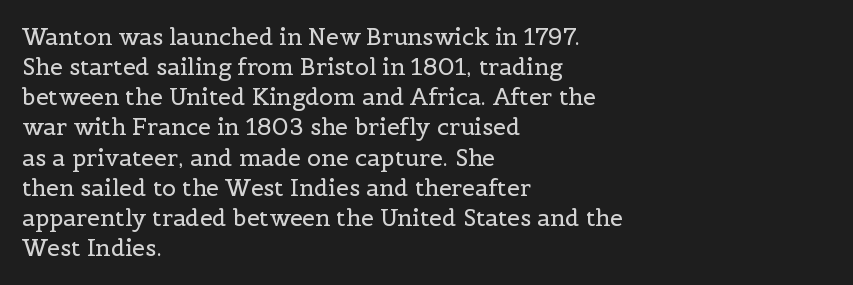
The image shows 23 px text type, upright; set left-aligned, normal line spacing (1.31x), normal letter spacing, not underlined.
